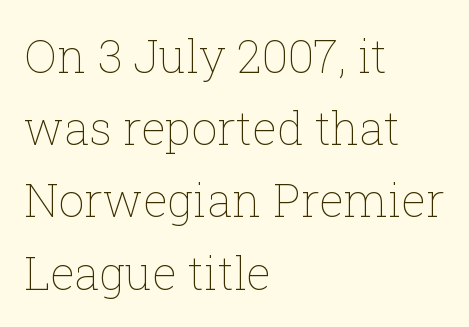
The vertical gap from one line to the next is medium. The passage shown has conventional tracking throughout. Stroke mass is kept to a normal reading level or below. The text block is weighted toward the left margin, trailing off unevenly rightward.
